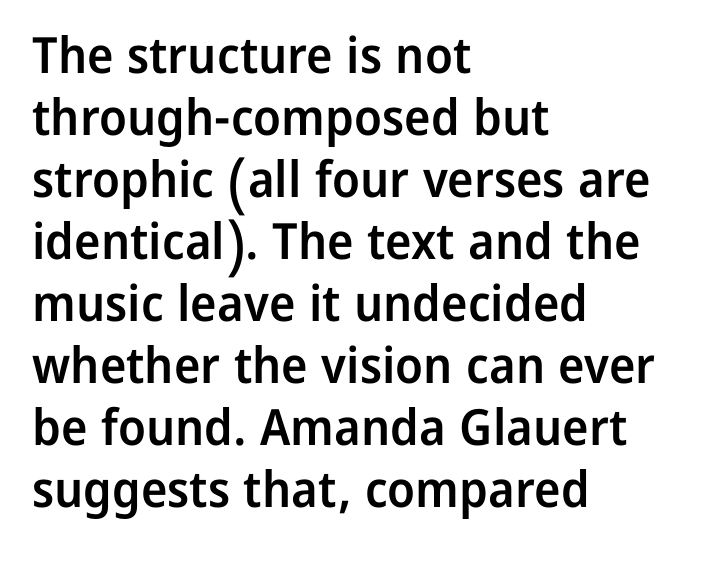
{"serif": "no", "italic": "no", "bold": "semi", "weight": "semibold", "width": "normal", "stroke_contrast": "low", "x_height": "medium", "monospaced": "no", "underline": "no", "align": "left", "line_spacing_ratio": 1.24, "letter_spacing": "normal", "letter_spacing_em": 0.0, "glyph_px": 50}
